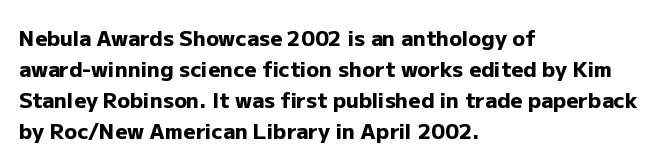
Q: Is the text bold? A: Yes.
Q: Is the text italic (slanted)? A: No, it is upright.
Q: Is the text underlined? A: No.
Q: How is the paragraph aligned? A: Left-aligned.
Q: Is the spacing between letters normal or unusually wide? A: Normal.
Q: Is the spacing between lines tight, normal or loose? A: Normal.
